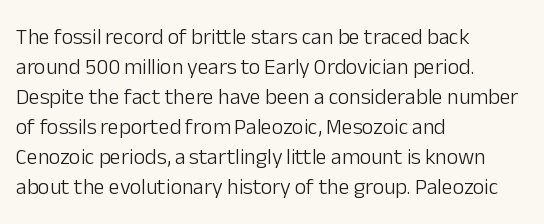
The image shows 22 px text type, upright; set left-aligned, normal line spacing (1.36x), normal letter spacing, not underlined.
